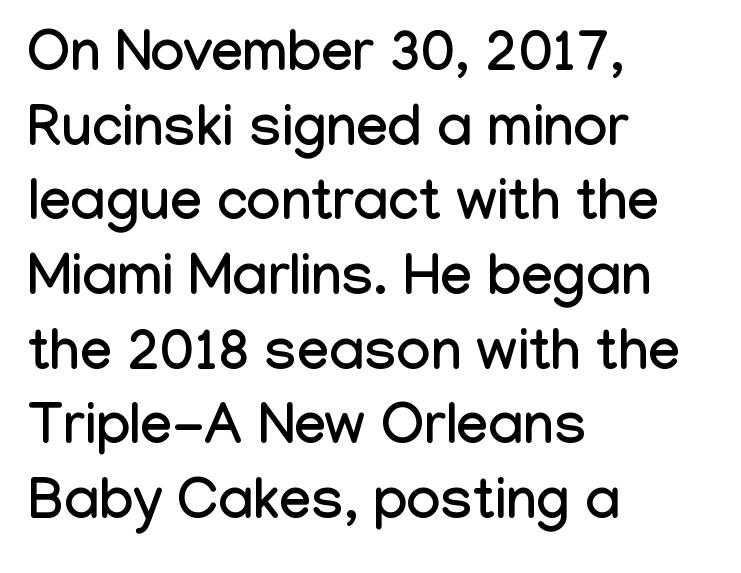
Q: Is the text italic (slanted)? A: No, it is upright.
Q: Is the typeface a serif or a sans-serif typeface? A: Sans-serif.
Q: Is the text underlined? A: No.
Q: How is the paragraph aligned? A: Left-aligned.
Q: Is the spacing between letters normal or unusually wide? A: Normal.
Q: Is the spacing between lines tight, normal or loose? A: Normal.
Q: Width (condensed, normal, or wide)? A: Condensed.
Q: Stroke contrast? A: Low.
Q: x-height? A: Medium.
Q: Monospaced? A: No.
